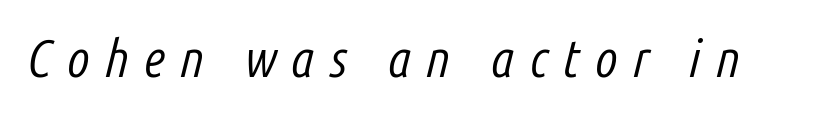
The image shows 53 px light, condensed type, italic (leaning right); set unusually wide letter spacing (+0.28 em), not underlined; low stroke contrast and a medium x-height.
